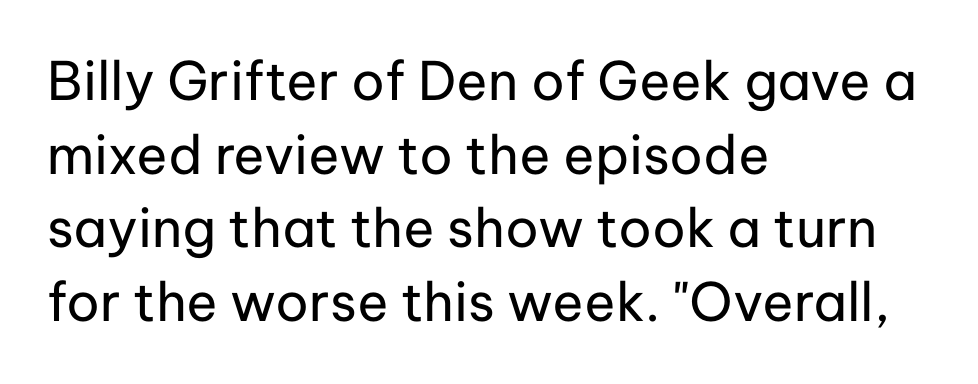
The image shows 53 px regular-weight sans-serif type, upright; set left-aligned, normal line spacing (1.39x), normal letter spacing, not underlined; low stroke contrast and a medium x-height.
